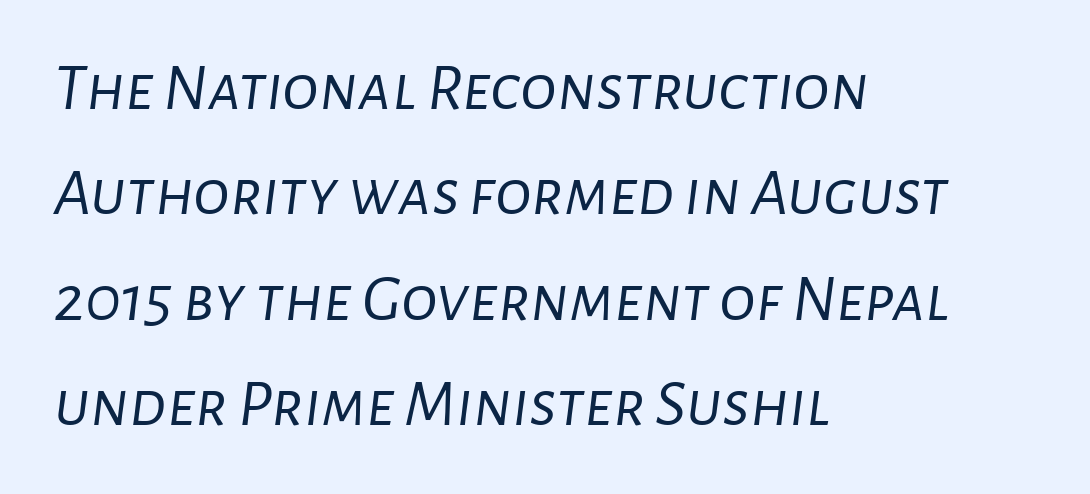
Q: Is the text bold? A: No.
Q: Is the text italic (slanted)? A: Yes, it leans right by about 7 degrees.
Q: Is the text underlined? A: No.
Q: How is the paragraph aligned? A: Left-aligned.
Q: Is the spacing between letters normal or unusually wide? A: Normal.
Q: Is the spacing between lines tight, normal or loose? A: Normal.
Q: Width (condensed, normal, or wide)? A: Normal.
Q: Stroke contrast? A: Low.
Q: x-height? A: Medium.
Q: Monospaced? A: No.
